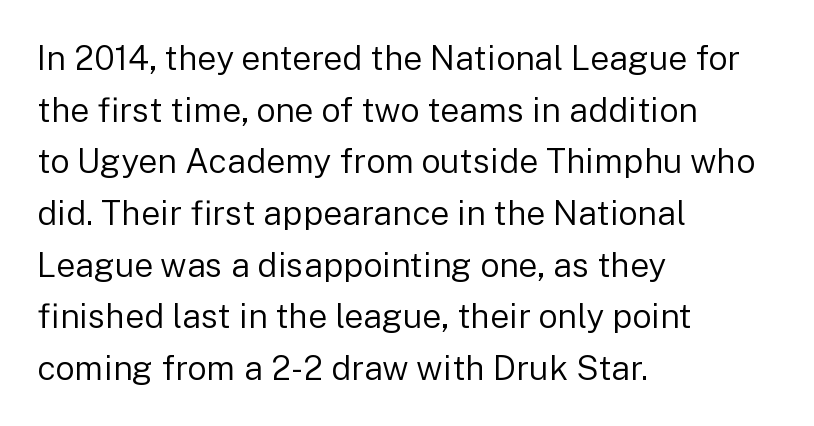
The image shows 34 px regular-weight sans-serif type, upright; set left-aligned, normal line spacing (1.52x), normal letter spacing, not underlined; low stroke contrast and a medium x-height.
